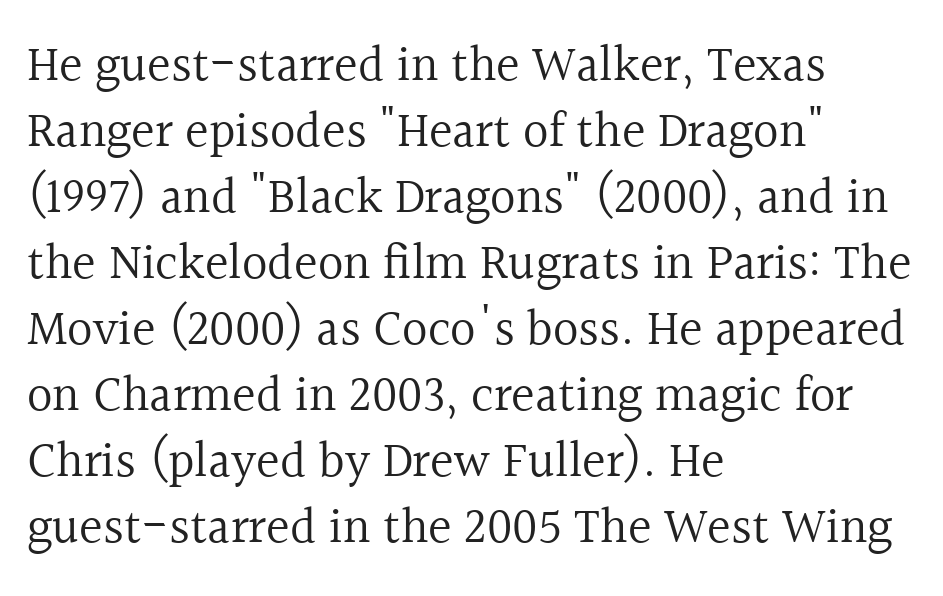
The image shows 50 px regular-weight serif type, upright; set left-aligned, normal line spacing (1.32x), normal letter spacing, not underlined; a medium x-height.
